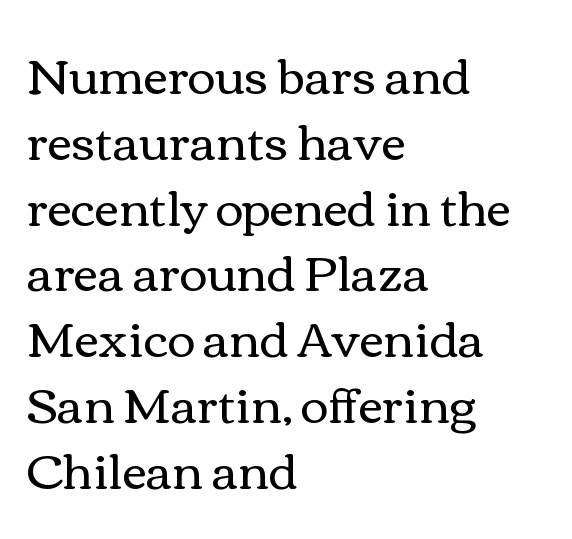
The image shows 48 px regular-weight, wide type, upright; set left-aligned, normal line spacing (1.37x), normal letter spacing, not underlined; a medium x-height.
